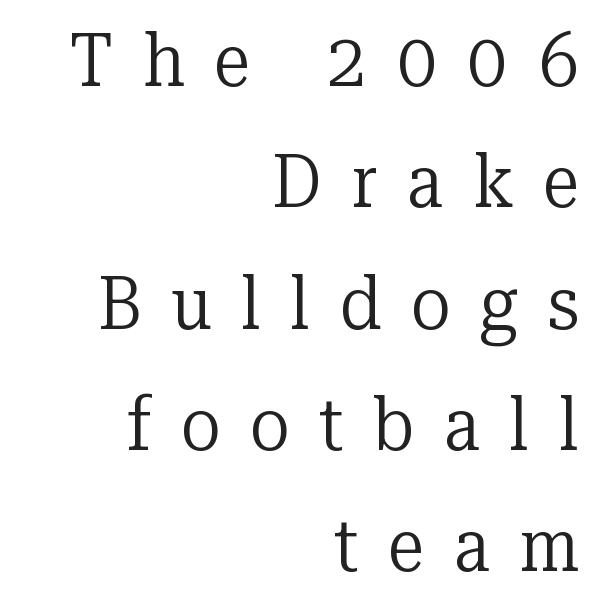
If you measured baseline to baseline, you'd find a middling distance. The baseline area is clear. The ragged edge is on the left, which tells us the setting is flush right. Is there any slant? The stems are plumb. A quiet, ordinary-to-light weight characterises the typeface. A typesetter would call this proportional, since set widths differ per character.
